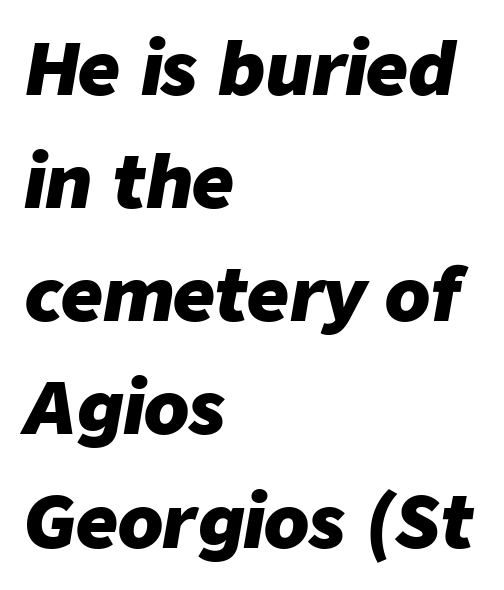
Q: Is the text bold? A: Yes.
Q: Is the text italic (slanted)? A: Yes, it leans right by about 9 degrees.
Q: Is the text underlined? A: No.
Q: How is the paragraph aligned? A: Left-aligned.
Q: Is the spacing between letters normal or unusually wide? A: Normal.
Q: Is the spacing between lines tight, normal or loose? A: Normal.
Q: Width (condensed, normal, or wide)? A: Normal.
Q: Stroke contrast? A: Low.
Q: x-height? A: Medium.
Q: Monospaced? A: No.
